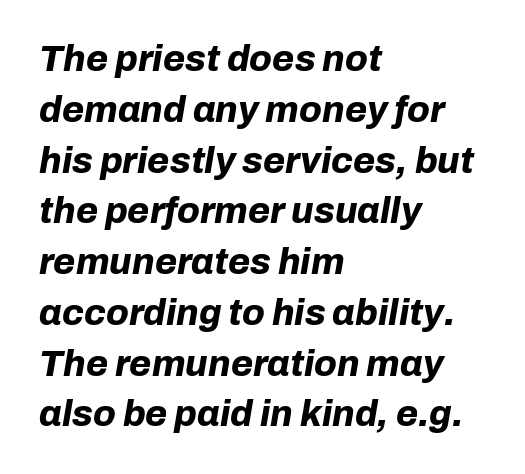
Quick note: interline space is typical. These lines are rendered in a variable-pitch font. The text carries the slant typical of an italic or oblique font. Casual observation: everything's shoved over to the left. Its strokes are broad and dark, the hallmark of bold type.
